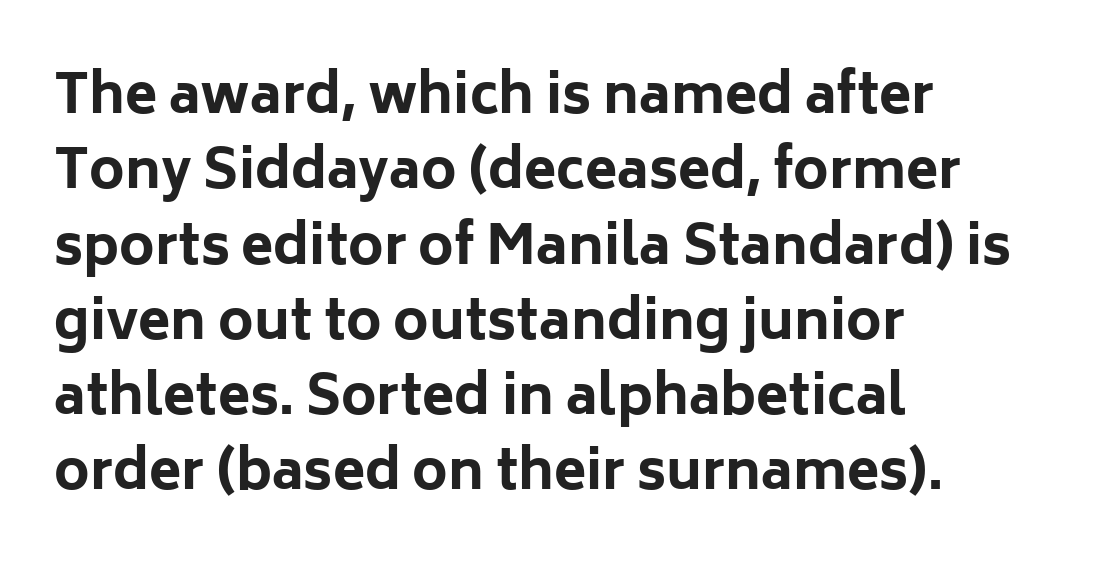
{"serif": "no", "italic": "no", "bold": "yes", "weight": "bold", "width": "normal", "stroke_contrast": "low", "x_height": "medium", "monospaced": "no", "underline": "no", "align": "left", "line_spacing": "normal", "line_spacing_ratio": 1.42, "letter_spacing": "normal", "letter_spacing_em": 0.0, "glyph_px": 53}
